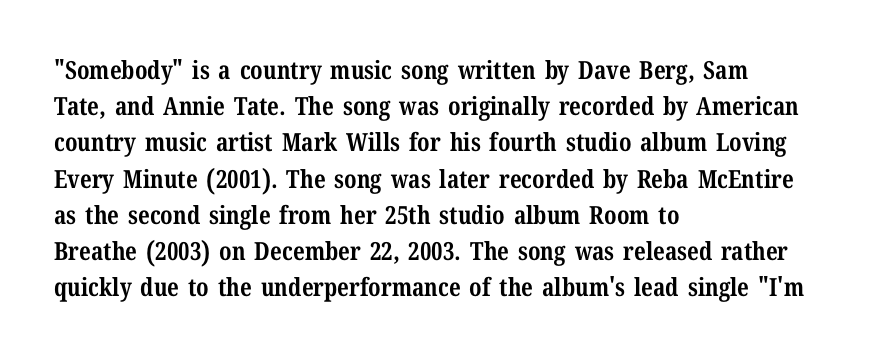
{"italic": "no", "bold": "yes", "underline": "no", "align": "left", "line_spacing": "normal", "line_spacing_ratio": 1.45, "letter_spacing": "normal", "letter_spacing_em": 0.0, "glyph_px": 25}
